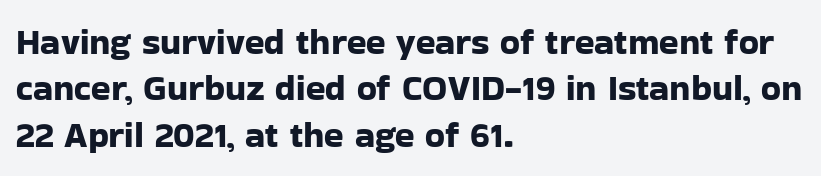
The image shows 36 px sans-serif type, upright; set left-aligned, normal line spacing (1.29x), normal letter spacing, not underlined; low stroke contrast and a medium x-height.
